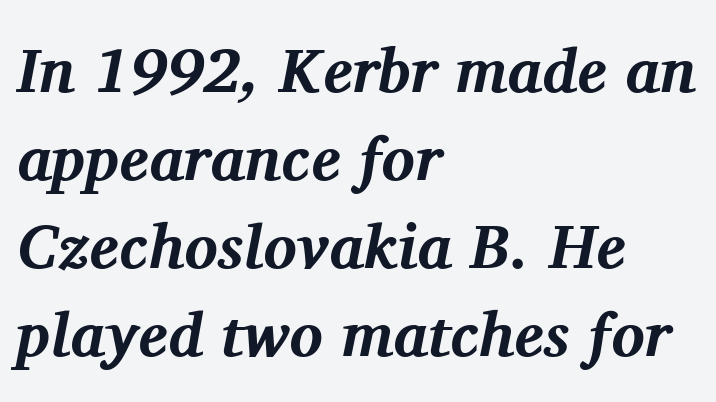
Every letter is thick-stroked: bold, no question. The face used here is proportionally spaced, like ordinary book or web type. Underlining? Definitely not there. Unlike a clean sans, this face finishes its strokes with serifs. Notice how the passage keeps a crisp vertical edge on the left only. A normal amount of white space separates one row of letters from the next.
